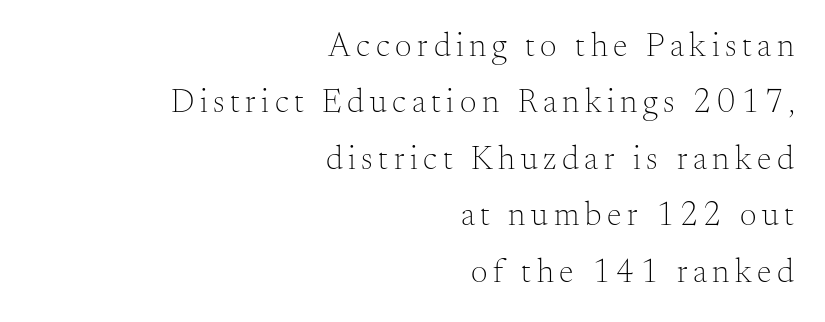
Q: Is the text bold? A: No.
Q: Is the text italic (slanted)? A: No, it is upright.
Q: Is the typeface a serif or a sans-serif typeface? A: Serif.
Q: Is the text underlined? A: No.
Q: How is the paragraph aligned? A: Right-aligned.
Q: Width (condensed, normal, or wide)? A: Normal.
Q: Stroke contrast? A: Medium.
Q: x-height? A: Small.
Q: Monospaced? A: No.
